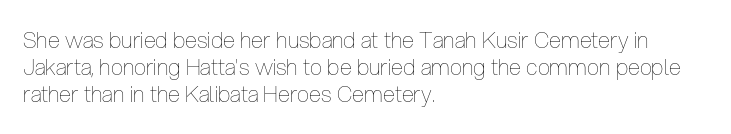
Q: Is the text bold? A: No.
Q: Is the text italic (slanted)? A: No, it is upright.
Q: Is the text underlined? A: No.
Q: How is the paragraph aligned? A: Left-aligned.
Q: Is the spacing between letters normal or unusually wide? A: Normal.
